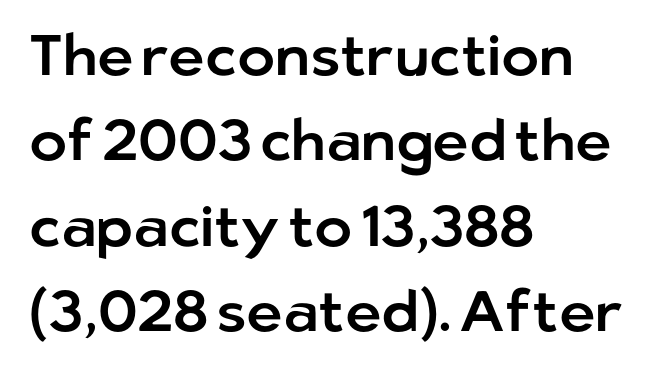
Q: Is the text italic (slanted)? A: No, it is upright.
Q: Is the typeface a serif or a sans-serif typeface? A: Sans-serif.
Q: Is the text underlined? A: No.
Q: How is the paragraph aligned? A: Left-aligned.
Q: Is the spacing between letters normal or unusually wide? A: Normal.
Q: Is the spacing between lines tight, normal or loose? A: Normal.
Q: Width (condensed, normal, or wide)? A: Normal.
Q: Stroke contrast? A: Low.
Q: x-height? A: Medium.
Q: Monospaced? A: No.
